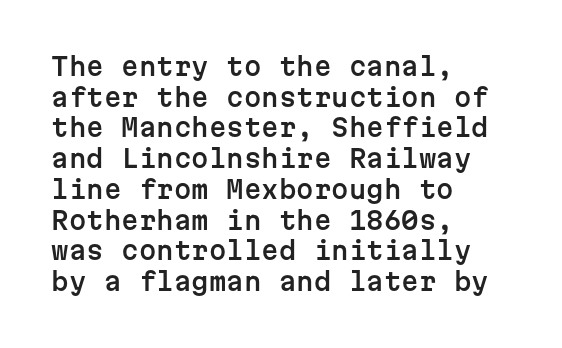
The image shows 25 px text type, upright; set left-aligned, line spacing 1.23x, normal letter spacing, not underlined.
